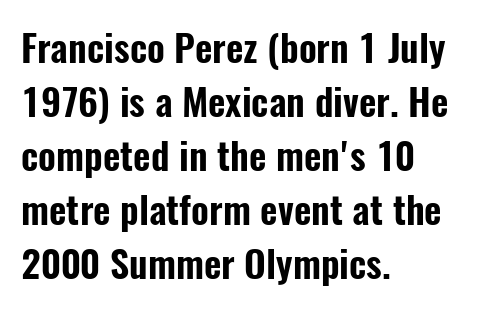
{"serif": "no", "italic": "no", "width": "condensed", "stroke_contrast": "low", "x_height": "medium", "monospaced": "no", "underline": "no", "align": "left", "line_spacing": "normal", "line_spacing_ratio": 1.42, "letter_spacing": "normal", "letter_spacing_em": 0.0, "glyph_px": 38}
